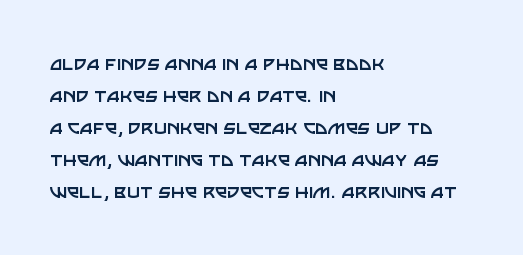
{"italic": "no", "bold": "no", "underline": "no", "align": "left", "line_spacing": "normal", "line_spacing_ratio": 1.46, "letter_spacing": "normal", "letter_spacing_em": 0.0, "glyph_px": 22}
